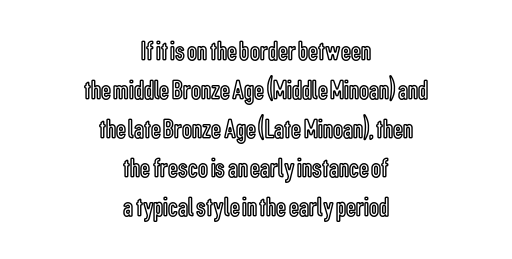
{"italic": "no", "width": "condensed", "x_height": "medium", "monospaced": "no", "underline": "no", "align": "center", "line_spacing": "normal", "line_spacing_ratio": 1.39, "letter_spacing": "normal", "letter_spacing_em": 0.0, "glyph_px": 28}
